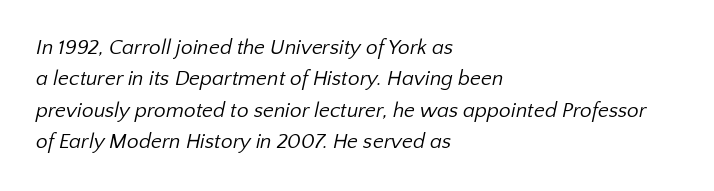
{"bold": "no", "underline": "no", "align": "left", "line_spacing": "normal", "line_spacing_ratio": 1.5, "letter_spacing": "normal", "letter_spacing_em": 0.0, "glyph_px": 21}
